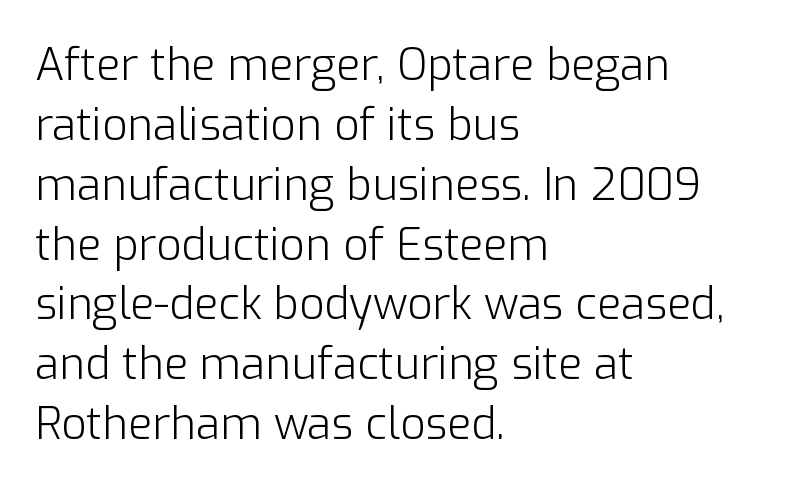
Q: Is the text bold? A: No.
Q: Is the text italic (slanted)? A: No, it is upright.
Q: Is the typeface a serif or a sans-serif typeface? A: Sans-serif.
Q: Is the text underlined? A: No.
Q: How is the paragraph aligned? A: Left-aligned.
Q: Is the spacing between letters normal or unusually wide? A: Normal.
Q: Is the spacing between lines tight, normal or loose? A: Normal.
Q: Width (condensed, normal, or wide)? A: Normal.
Q: Stroke contrast? A: Low.
Q: x-height? A: Medium.
Q: Monospaced? A: No.
